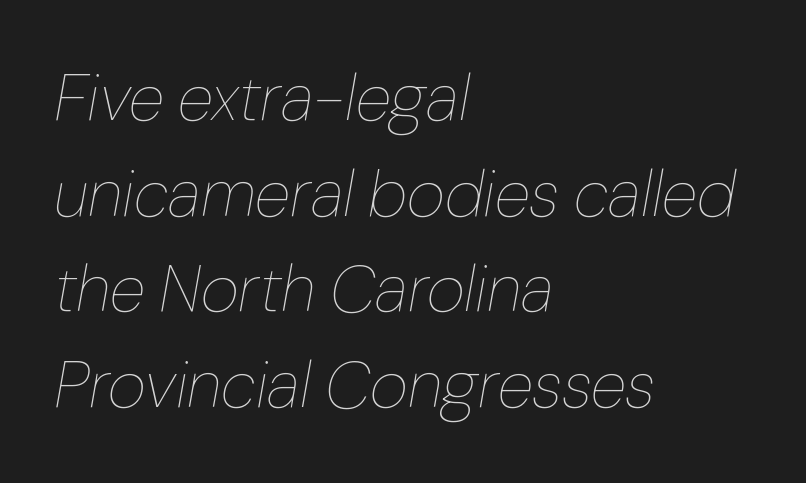
The image shows 66 px thin type, italic (leaning right); set left-aligned, normal line spacing (1.45x), normal letter spacing, not underlined; low stroke contrast and a medium x-height.
